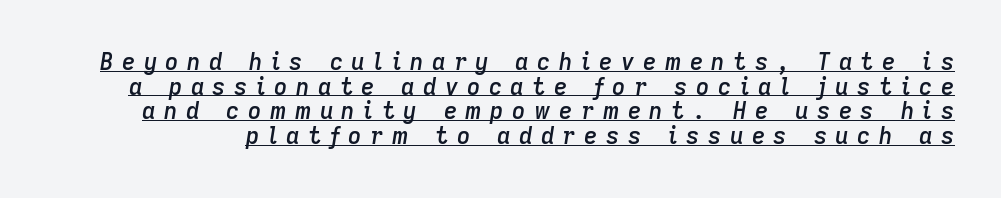
The rendering uses a semibold face; strokes are thickened but not to full bold. It's the slanting kind of type. Someone cranked the tracking dial way up on this one. Does a line run under the words? Yes, clearly. Line spacing here is tight.
